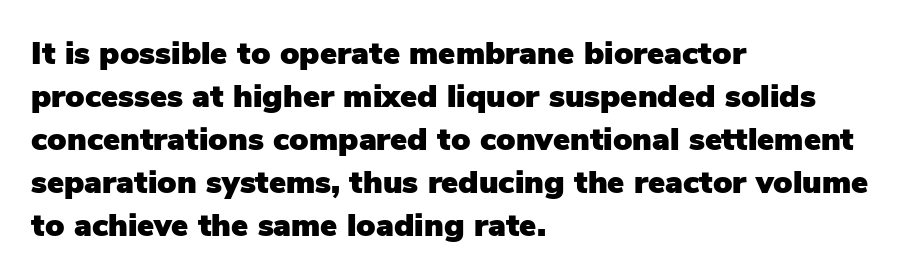
Q: Is the text italic (slanted)? A: No, it is upright.
Q: Is the typeface a serif or a sans-serif typeface? A: Sans-serif.
Q: Is the text underlined? A: No.
Q: How is the paragraph aligned? A: Left-aligned.
Q: Is the spacing between letters normal or unusually wide? A: Normal.
Q: Is the spacing between lines tight, normal or loose? A: Normal.
Q: Width (condensed, normal, or wide)? A: Normal.
Q: Stroke contrast? A: Low.
Q: x-height? A: Medium.
Q: Monospaced? A: No.
